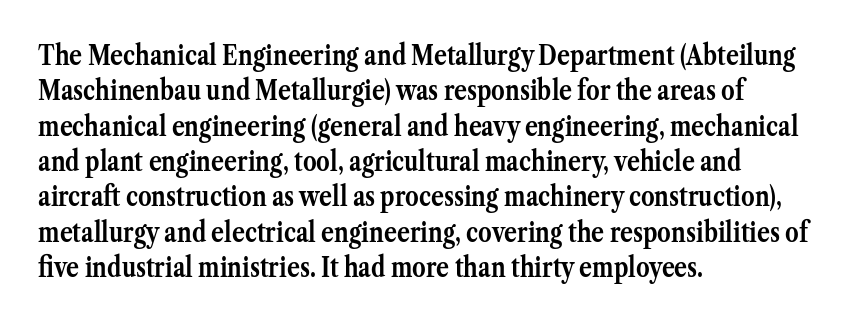
The image shows 27 px bold type, upright; set left-aligned, normal line spacing (1.31x), normal letter spacing, not underlined.
